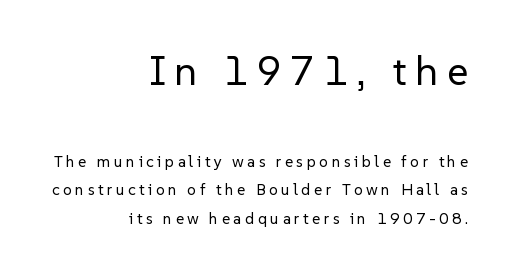
The composition opens big and finishes small. No letter is thick-stroked: the sample isn't bold. Posture: straight, roman, zero tilt. Glyph-to-glyph distance is far greater than everyday printed text. Think of a printed novel: that variable character pitch is what you see here.
